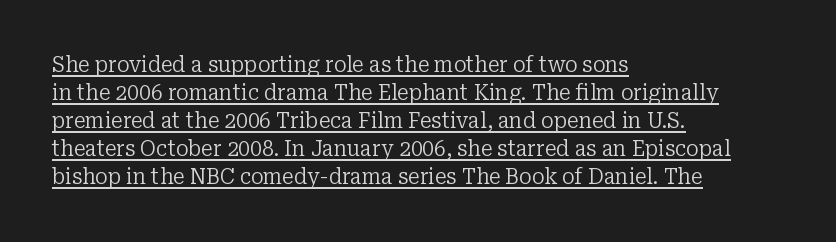
{"italic": "no", "bold": "no", "underline": "yes", "align": "left", "line_spacing": "normal", "line_spacing_ratio": 1.33, "letter_spacing": "normal", "letter_spacing_em": 0.0, "glyph_px": 21}
